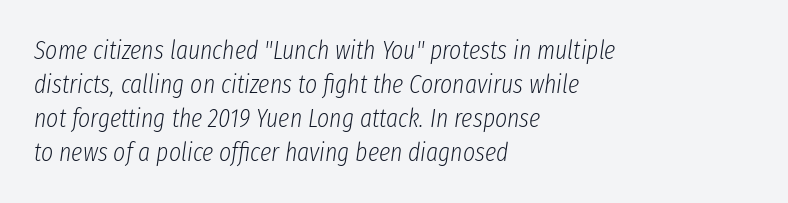
Baseline-to-baseline distance is the conventional proportion of letter height. The gaps between neighbouring characters are ordinary and unremarkable. The letters are slanted; this is an italic face. The passage is arranged the way most books set body copy — flush left.
